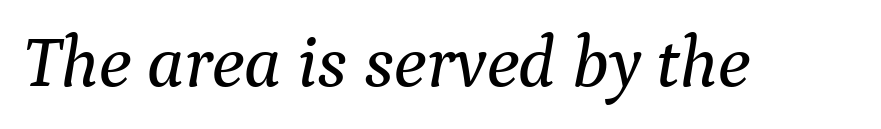
The image shows 73 px serif type, italic (leaning right); set normal letter spacing, not underlined; medium stroke contrast and a medium x-height.
